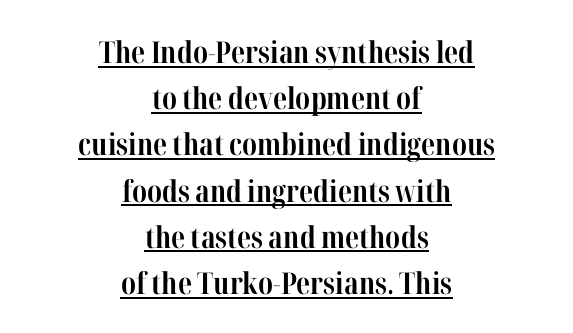
{"serif": "yes", "italic": "no", "bold": "yes", "weight": "bold", "width": "condensed", "stroke_contrast": "high", "x_height": "medium", "monospaced": "no", "underline": "yes", "align": "center", "line_spacing": "normal", "line_spacing_ratio": 1.54, "letter_spacing": "normal", "letter_spacing_em": 0.0, "glyph_px": 30}
